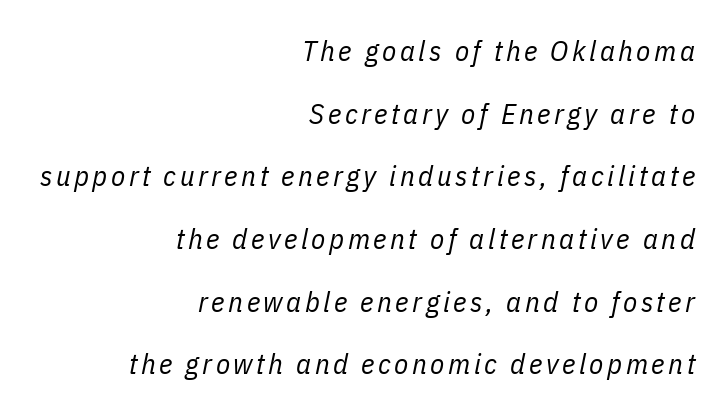
Q: Is the text bold? A: No.
Q: Is the text italic (slanted)? A: Yes, it leans right by about 11 degrees.
Q: Is the text underlined? A: No.
Q: How is the paragraph aligned? A: Right-aligned.
Q: Is the spacing between lines tight, normal or loose? A: Loose.
Q: Width (condensed, normal, or wide)? A: Condensed.
Q: Stroke contrast? A: Low.
Q: x-height? A: Medium.
Q: Monospaced? A: No.
